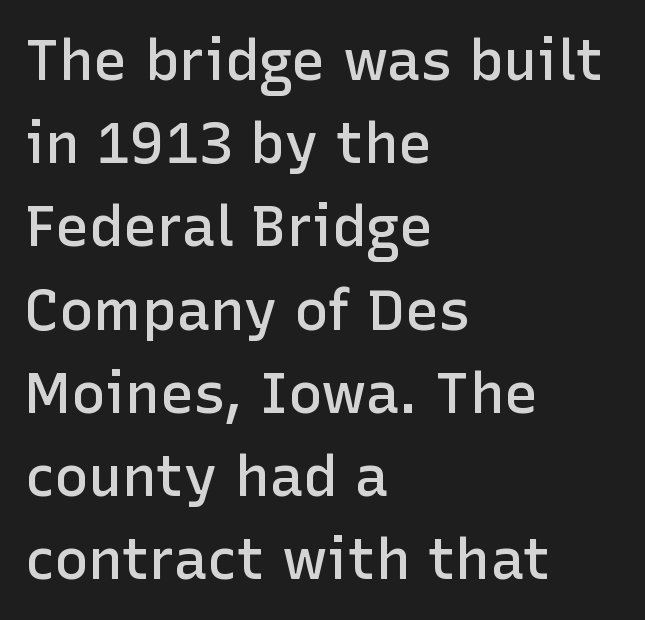
Posture: straight, roman, zero tilt. One-word summary of the alignment: left. Clear beneath every line of the passage. Is this a fixed-width face? No — the glyphs have proportional, varying widths. Caption: standard tracking, unaltered.
